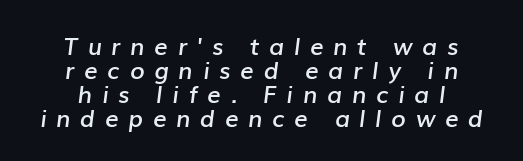
Q: Is the text bold? A: Semi-bold.
Q: Is the text italic (slanted)? A: Yes, it leans right by about 7 degrees.
Q: Is the text underlined? A: No.
Q: How is the paragraph aligned? A: Centered.
Q: Is the spacing between letters normal or unusually wide? A: Unusually wide.
Q: Is the spacing between lines tight, normal or loose? A: Tight.
